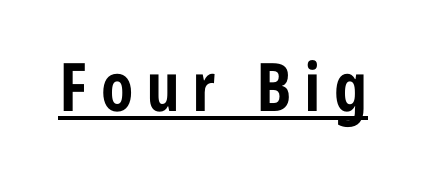
You could not count columns in this text — the font is proportionally spaced. These characters rest on top of a visible drawn line. Quick note: not italic, upright. Nothing sits at the stroke ends, so this counts as sans-serif.
